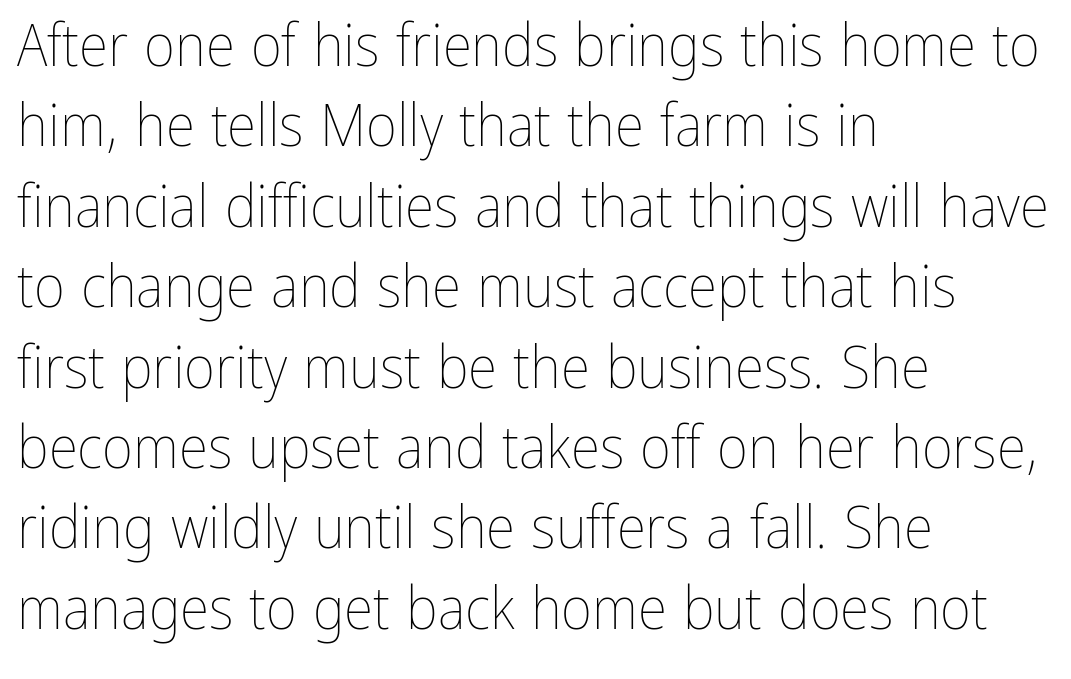
Every character sits straight up, as roman type does. No letter is thick-stroked: the sample isn't bold. The leading is moderate, giving the passage an even texture. Looks like regular typesetting: each glyph gets only the width it needs. Underlining? Definitely not there. If you drew a ruler down the left edge, every line would touch it.
